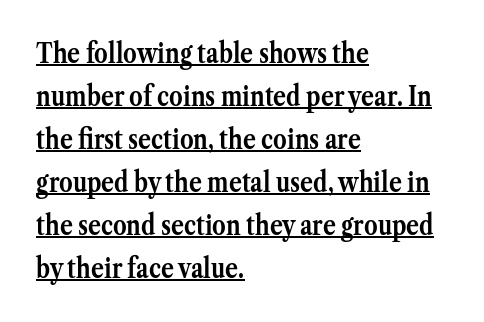
{"italic": "no", "bold": "yes", "underline": "yes", "align": "left", "line_spacing": "normal", "line_spacing_ratio": 1.59, "letter_spacing": "normal", "letter_spacing_em": 0.0, "glyph_px": 27}
